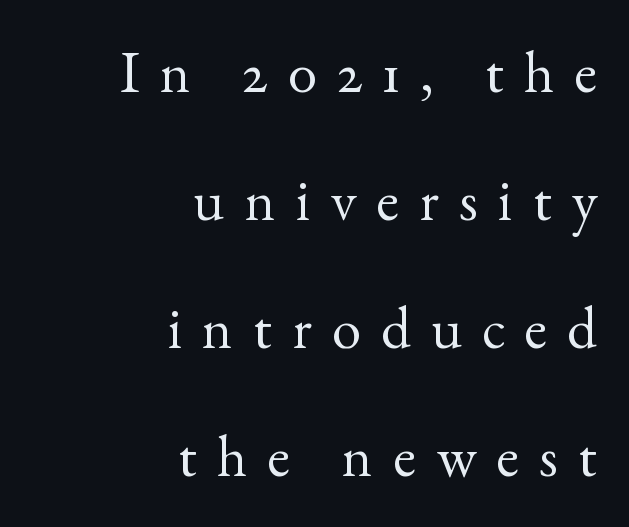
{"serif": "yes", "italic": "no", "bold": "no", "weight": "regular", "width": "normal", "x_height": "small", "monospaced": "no", "underline": "no", "align": "right", "line_spacing": "loose", "line_spacing_ratio": 2.17, "letter_spacing": "wide", "letter_spacing_em": 0.34, "glyph_px": 59}
